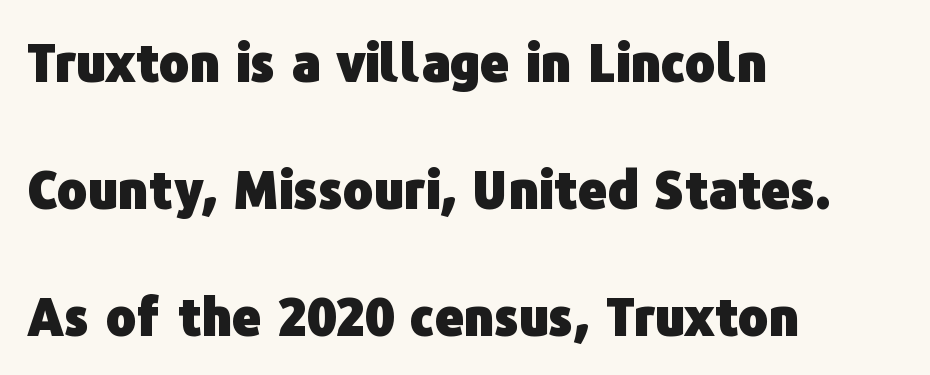
Q: Is the text bold? A: Yes.
Q: Is the text italic (slanted)? A: No, it is upright.
Q: Is the typeface a serif or a sans-serif typeface? A: Sans-serif.
Q: Is the text underlined? A: No.
Q: How is the paragraph aligned? A: Left-aligned.
Q: Is the spacing between letters normal or unusually wide? A: Normal.
Q: Is the spacing between lines tight, normal or loose? A: Loose.
Q: Width (condensed, normal, or wide)? A: Normal.
Q: Stroke contrast? A: Low.
Q: x-height? A: Medium.
Q: Monospaced? A: No.
